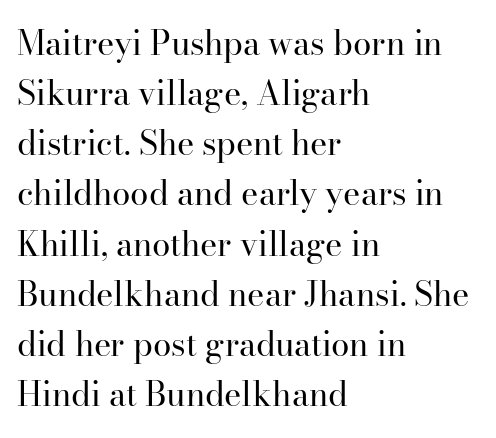
Q: Is the text bold? A: No.
Q: Is the text italic (slanted)? A: No, it is upright.
Q: Is the typeface a serif or a sans-serif typeface? A: Serif.
Q: Is the text underlined? A: No.
Q: How is the paragraph aligned? A: Left-aligned.
Q: Is the spacing between letters normal or unusually wide? A: Normal.
Q: Is the spacing between lines tight, normal or loose? A: Normal.
Q: Width (condensed, normal, or wide)? A: Normal.
Q: Stroke contrast? A: High.
Q: x-height? A: Small.
Q: Monospaced? A: No.
